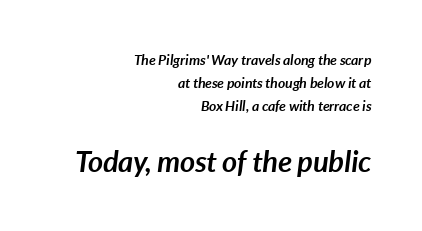
{"italic": "yes", "lean": "right", "slant_degrees": 7, "bold": "yes", "weight": "semibold", "width": "normal", "stroke_contrast": "low", "x_height": "medium", "monospaced": "no", "underline": "no", "align": "right", "line_spacing": "normal", "line_spacing_ratio": 1.65, "letter_spacing": "normal", "letter_spacing_em": 0.0, "larger_block": "second", "size_ratio": 2.07, "glyph_px": 29}
